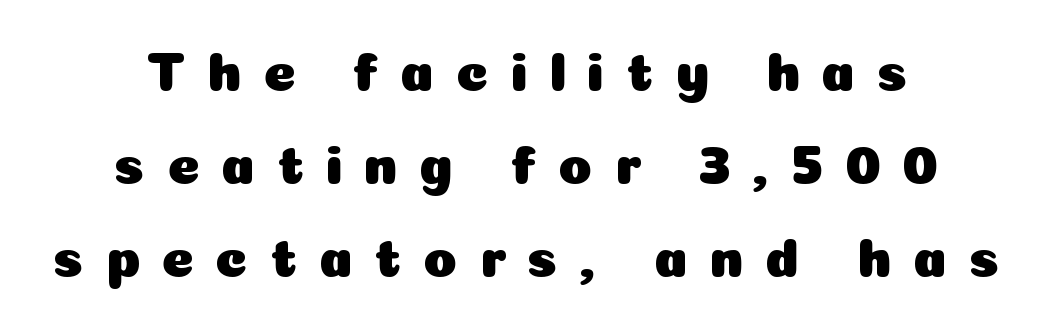
{"serif": "no", "italic": "no", "width": "normal", "stroke_contrast": "low", "x_height": "medium", "monospaced": "no", "underline": "no", "line_spacing": "normal", "line_spacing_ratio": 1.69, "letter_spacing": "wide", "letter_spacing_em": 0.39, "glyph_px": 55}
